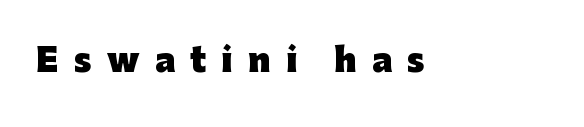
Q: Is the text bold? A: Yes.
Q: Is the text italic (slanted)? A: No, it is upright.
Q: Is the typeface a serif or a sans-serif typeface? A: Sans-serif.
Q: Is the text underlined? A: No.
Q: Is the spacing between letters normal or unusually wide? A: Unusually wide.
Q: Width (condensed, normal, or wide)? A: Normal.
Q: Stroke contrast? A: Low.
Q: x-height? A: Medium.
Q: Monospaced? A: No.
